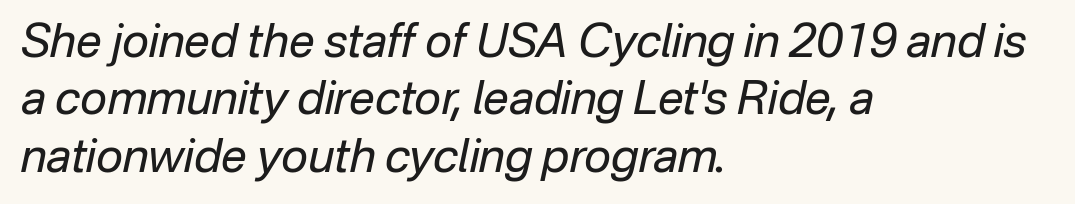
Q: Is the text bold? A: No.
Q: Is the text italic (slanted)? A: Yes, it leans right by about 12 degrees.
Q: Is the text underlined? A: No.
Q: How is the paragraph aligned? A: Left-aligned.
Q: Is the spacing between letters normal or unusually wide? A: Normal.
Q: Is the spacing between lines tight, normal or loose? A: Normal.
Q: Width (condensed, normal, or wide)? A: Normal.
Q: Stroke contrast? A: Low.
Q: x-height? A: Medium.
Q: Monospaced? A: No.
